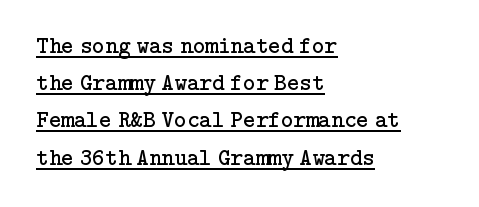
The image shows 24 px text type, upright; set left-aligned, normal line spacing (1.55x), normal letter spacing, underlined.
